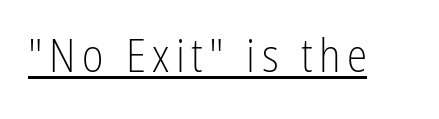
Q: Is the text bold? A: No.
Q: Is the text italic (slanted)? A: No, it is upright.
Q: Is the typeface a serif or a sans-serif typeface? A: Sans-serif.
Q: Is the text underlined? A: Yes.
Q: Width (condensed, normal, or wide)? A: Condensed.
Q: Stroke contrast? A: Low.
Q: x-height? A: Medium.
Q: Monospaced? A: No.
